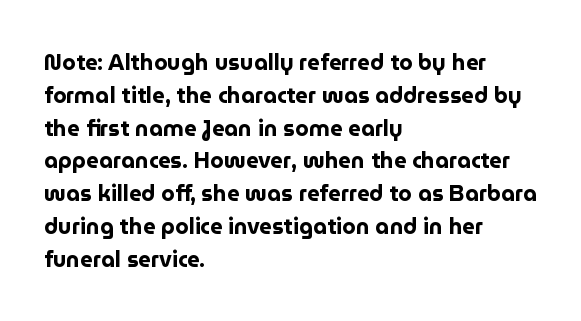
Q: Is the text bold? A: Yes.
Q: Is the text italic (slanted)? A: No, it is upright.
Q: Is the text underlined? A: No.
Q: How is the paragraph aligned? A: Left-aligned.
Q: Is the spacing between letters normal or unusually wide? A: Normal.
Q: Is the spacing between lines tight, normal or loose? A: Normal.
